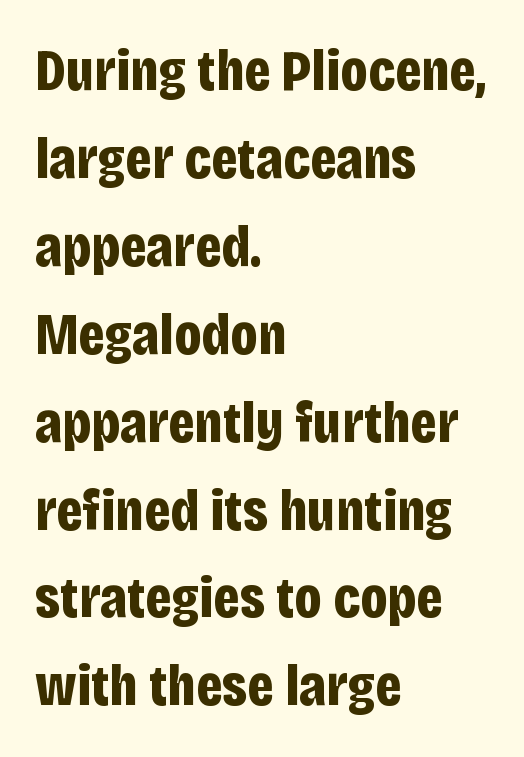
Summary of vertical rhythm: regular, with standard interline spacing. Note the varied advance widths — an 'i' is clearly narrower than an 'm'. The text was rendered using a sans face with plain stroke endings. Compared with a centered layout, this one pins lines to the left instead. Only glyphs here, with clear space below each row.
